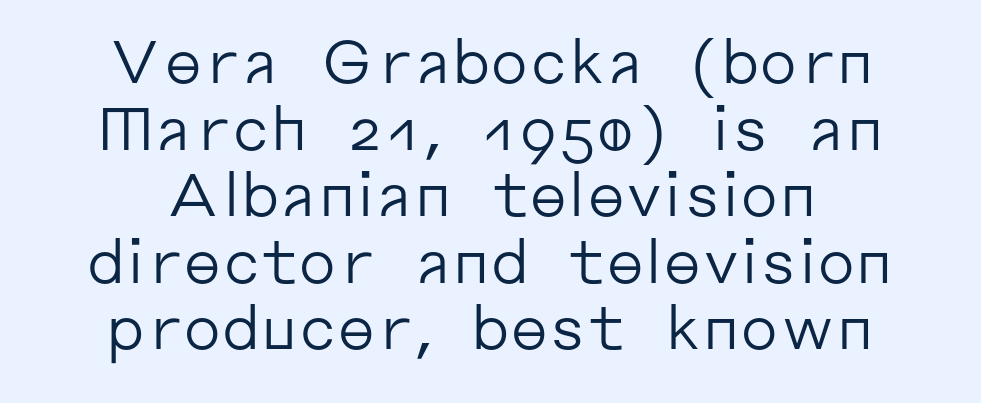
Has an underline been added? It has not. Spacing verdict: proportional, widths tailored to each character. Nothing sits at the stroke ends, so this counts as sans-serif. The strokes are not fattened; the text isn't bold. Successive baselines arrive quickly, one right under another. You can tell it's not italic because the verticals are truly vertical.
